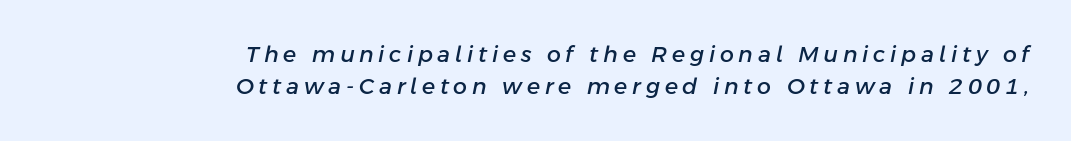
{"italic": "yes", "lean": "right", "slant_degrees": 11, "underline": "no", "align": "right", "line_spacing": "normal", "line_spacing_ratio": 1.47, "letter_spacing": "wide", "letter_spacing_em": 0.22, "glyph_px": 22}
